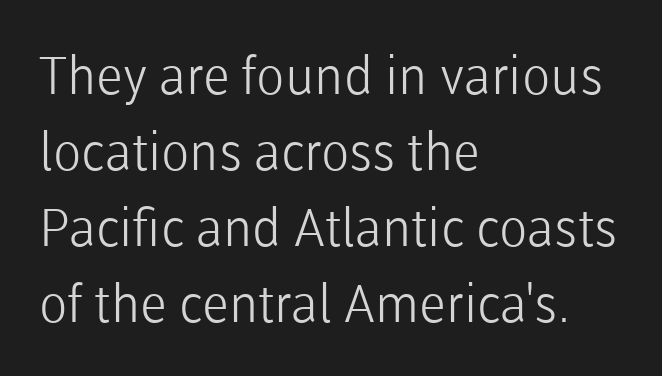
The image shows 52 px light sans-serif type, upright; set left-aligned, normal line spacing (1.46x), normal letter spacing, not underlined; low stroke contrast and a medium x-height.
